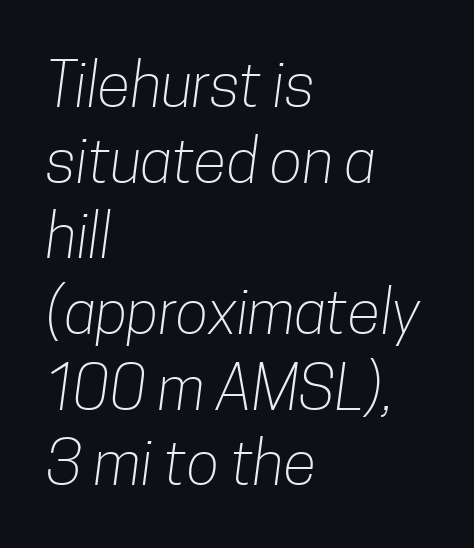
The image shows 61 px light, condensed sans-serif type; set left-aligned, line spacing 1.24x, normal letter spacing, not underlined; low stroke contrast and a medium x-height.
